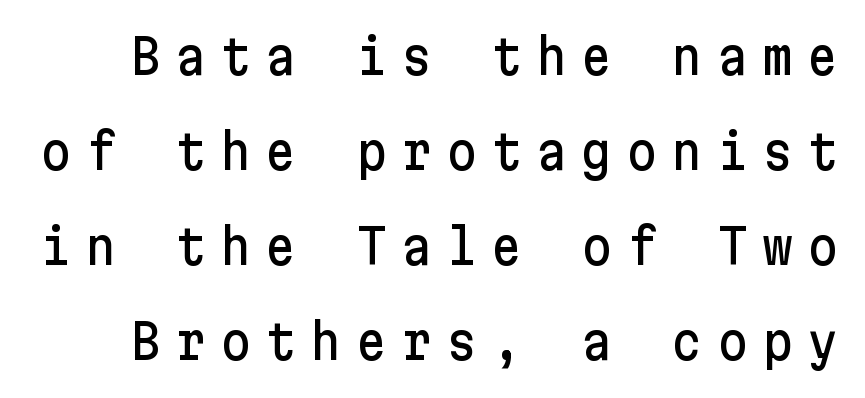
The image shows 48 px sans-serif type, upright; set loose line spacing (1.98x), unusually wide letter spacing (+0.29 em), not underlined; low stroke contrast and a medium x-height.
